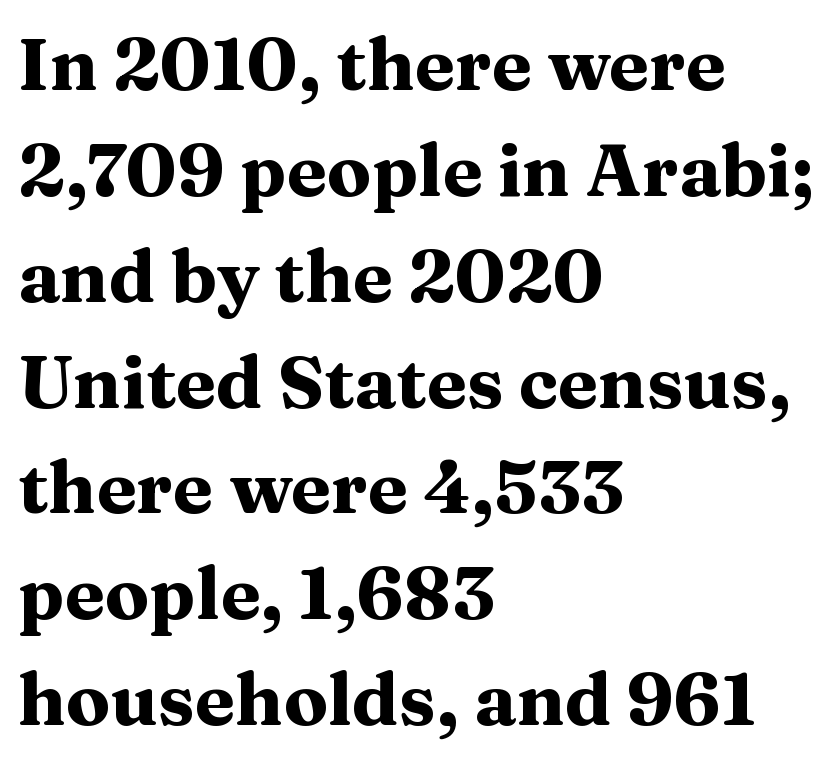
Each row of text sits above clean, open space. Compared with typical body copy, the letter spacing here is the same. This sample uses an upright cut, with every glyph sitting square on the baseline. One glance says typical: line gaps are just what's usual. You could not count columns in this text — the font is proportionally spaced. Stroke thickness is high; the sample reads as a true bold.
